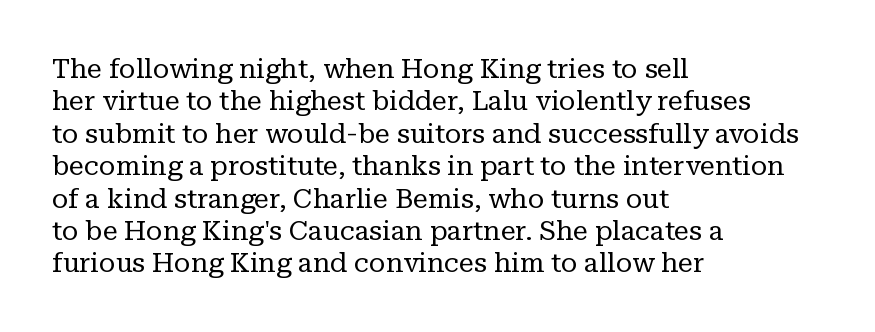
{"italic": "no", "bold": "no", "underline": "no", "align": "left", "line_spacing_ratio": 1.2, "letter_spacing": "normal", "letter_spacing_em": 0.0, "glyph_px": 27}
